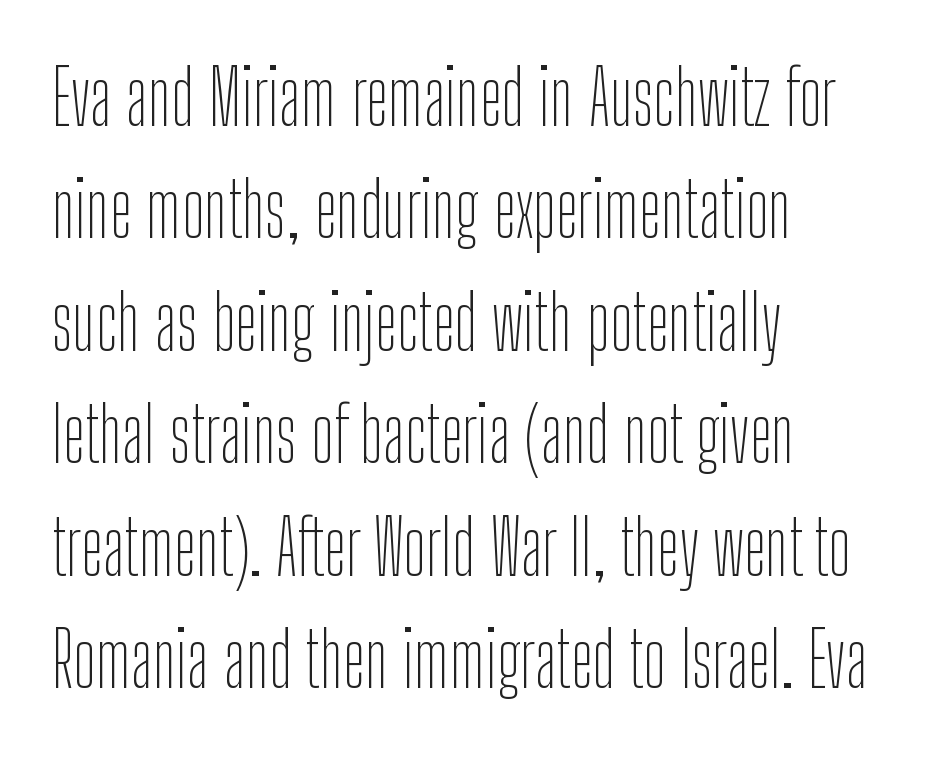
The image shows 75 px thin, condensed sans-serif type, upright; set left-aligned, normal line spacing (1.5x), normal letter spacing, not underlined; low stroke contrast and a medium x-height.
